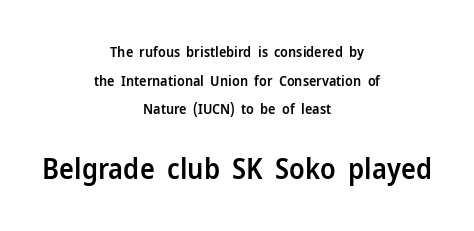
The lines are spread far apart with generous leading. These lines are rendered in a variable-pitch font. Of the two passages, the one underneath uses the larger point size. A clean baseline with only descenders dipping below it. Is the letter spacing exaggerated? No — it looks like the ordinary default.
